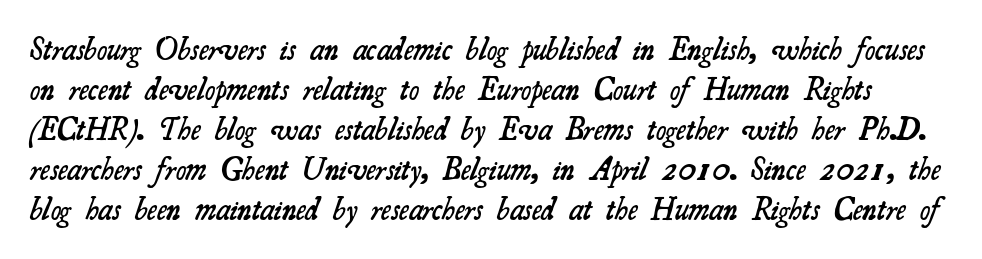
Regarding leading, the lines here are spaced in the standard way. Do the characters align in a grid? No, the font is proportional. A semibold gives these letters moderate extra thickness, short of bold. Words float on clear page, feet unadorned.
